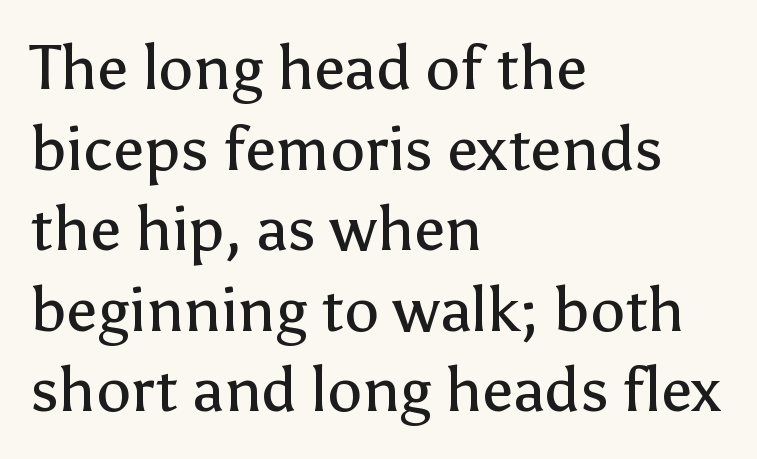
{"serif": "no", "italic": "no", "bold": "no", "weight": "regular", "width": "normal", "stroke_contrast": "low", "x_height": "medium", "monospaced": "no", "underline": "no", "align": "left", "line_spacing": "normal", "line_spacing_ratio": 1.3, "letter_spacing": "normal", "letter_spacing_em": 0.0, "glyph_px": 62}
